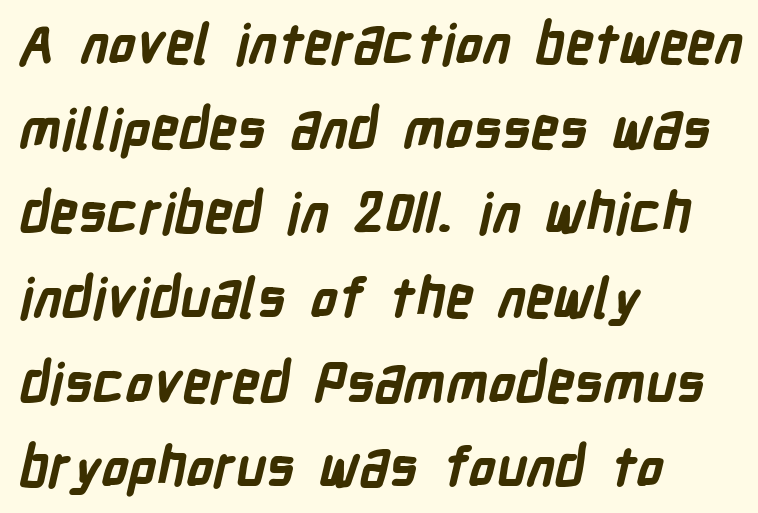
The image shows 55 px bold, condensed sans-serif type; set left-aligned, normal line spacing (1.54x), normal letter spacing, not underlined; low stroke contrast and a medium x-height.
